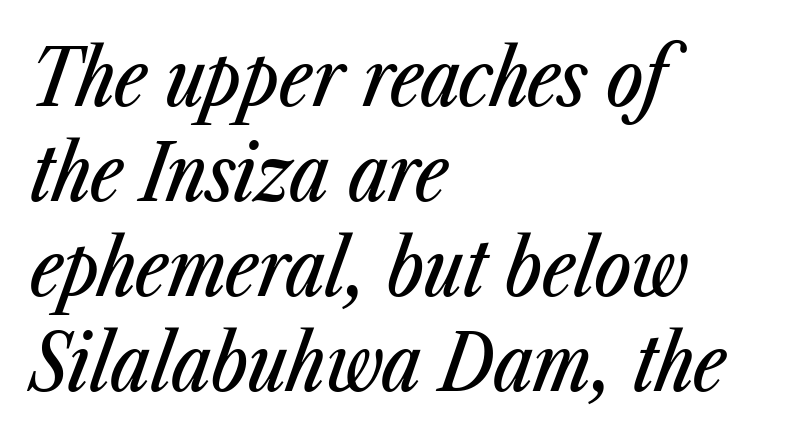
The image shows 78 px condensed type, italic (leaning right); set left-aligned, line spacing 1.22x, normal letter spacing, not underlined; low stroke contrast and a medium x-height.
